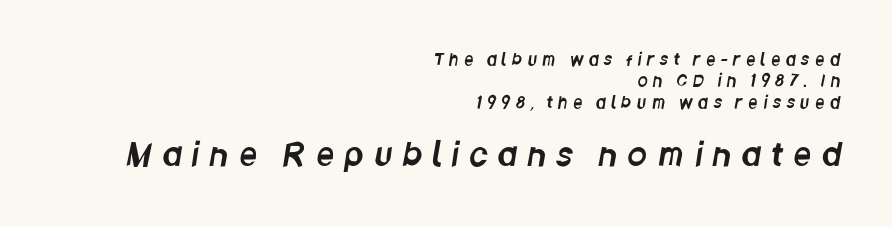
{"serif": "no", "width": "condensed", "stroke_contrast": "low", "x_height": "large", "monospaced": "no", "underline": "no", "align": "right", "line_spacing": "normal", "line_spacing_ratio": 1.33, "letter_spacing": "wide", "letter_spacing_em": 0.35, "larger_block": "second", "size_ratio": 1.94, "glyph_px": 31}
